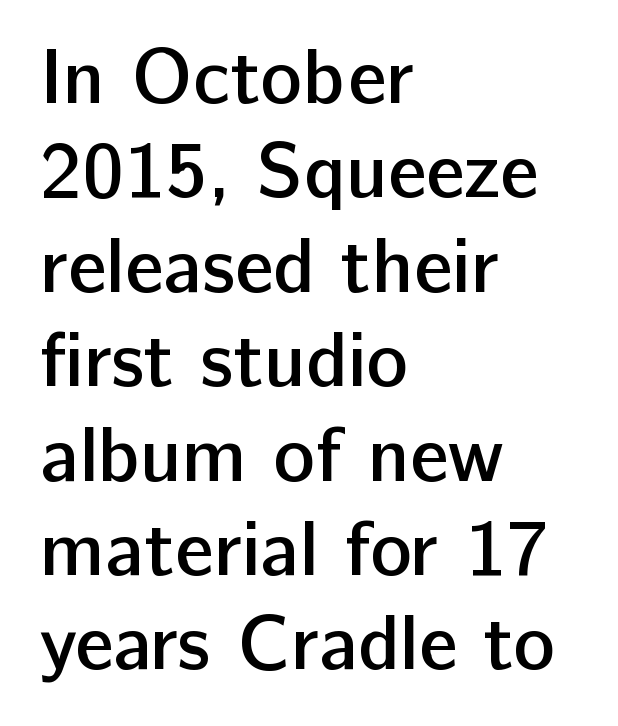
Q: Is the text bold? A: Semi-bold.
Q: Is the text italic (slanted)? A: No, it is upright.
Q: Is the typeface a serif or a sans-serif typeface? A: Sans-serif.
Q: Is the text underlined? A: No.
Q: How is the paragraph aligned? A: Left-aligned.
Q: Is the spacing between letters normal or unusually wide? A: Normal.
Q: Width (condensed, normal, or wide)? A: Normal.
Q: Stroke contrast? A: Low.
Q: x-height? A: Medium.
Q: Monospaced? A: No.
